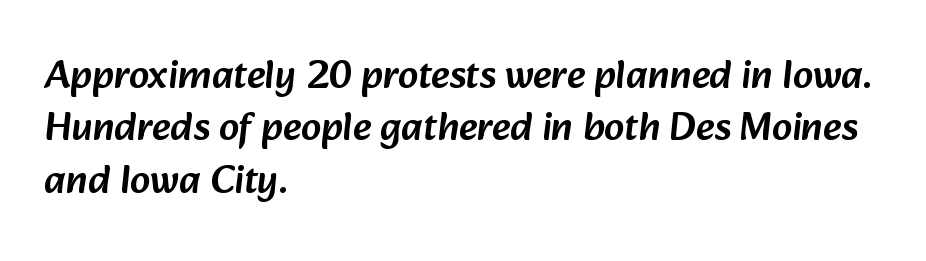
The image shows 40 px sans-serif type; set left-aligned, normal line spacing (1.31x), normal letter spacing, not underlined; low stroke contrast and a medium x-height.
